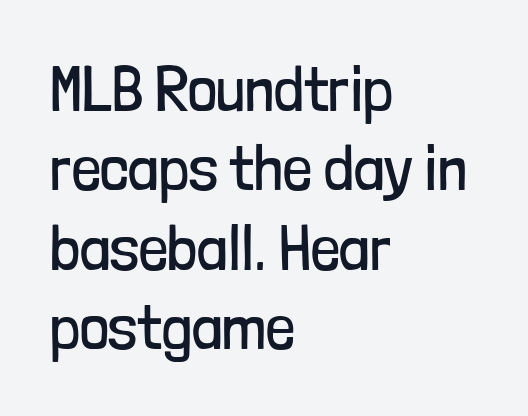
Q: Is the text bold? A: No.
Q: Is the text italic (slanted)? A: No, it is upright.
Q: Is the typeface a serif or a sans-serif typeface? A: Sans-serif.
Q: Is the text underlined? A: No.
Q: How is the paragraph aligned? A: Left-aligned.
Q: Is the spacing between letters normal or unusually wide? A: Normal.
Q: Width (condensed, normal, or wide)? A: Condensed.
Q: Stroke contrast? A: Low.
Q: x-height? A: Medium.
Q: Monospaced? A: No.
